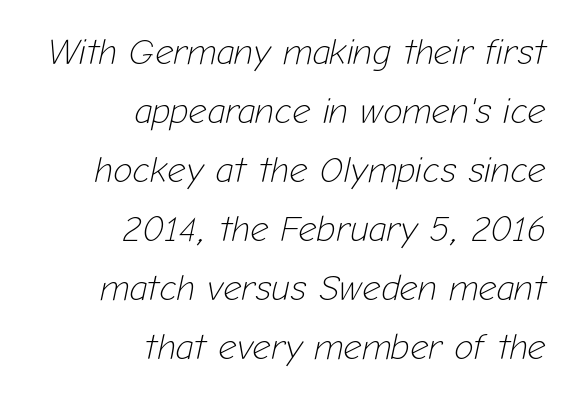
{"italic": "yes", "lean": "right", "slant_degrees": 12, "bold": "no", "weight": "light", "width": "normal", "stroke_contrast": "low", "x_height": "medium", "monospaced": "no", "underline": "no", "align": "right", "line_spacing": "normal", "line_spacing_ratio": 1.64, "letter_spacing": "normal", "letter_spacing_em": 0.0, "glyph_px": 36}
